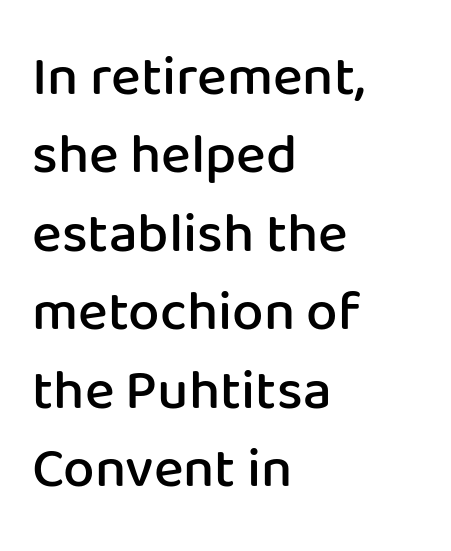
Q: Is the text bold? A: Semi-bold.
Q: Is the text italic (slanted)? A: No, it is upright.
Q: Is the typeface a serif or a sans-serif typeface? A: Sans-serif.
Q: Is the text underlined? A: No.
Q: How is the paragraph aligned? A: Left-aligned.
Q: Is the spacing between letters normal or unusually wide? A: Normal.
Q: Is the spacing between lines tight, normal or loose? A: Normal.
Q: Width (condensed, normal, or wide)? A: Normal.
Q: Stroke contrast? A: Low.
Q: x-height? A: Medium.
Q: Monospaced? A: No.
